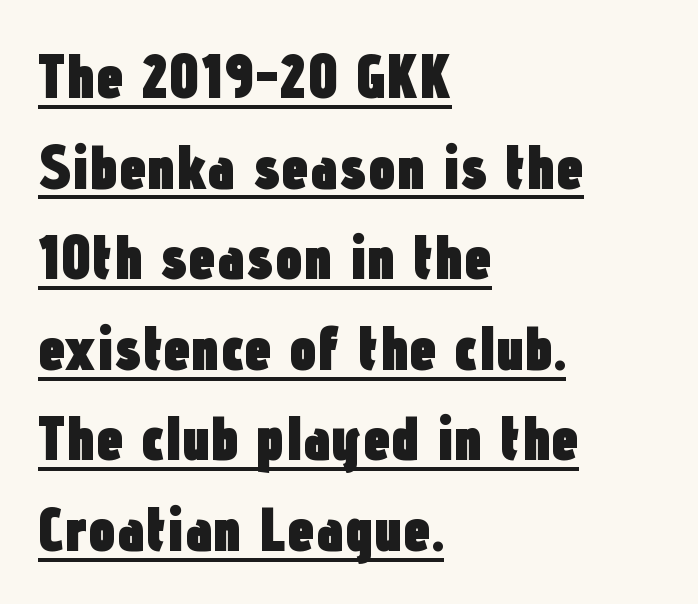
The image shows 62 px heavy, condensed sans-serif type, upright; set left-aligned, normal line spacing (1.46x), normal letter spacing, underlined; low stroke contrast and a medium x-height.
